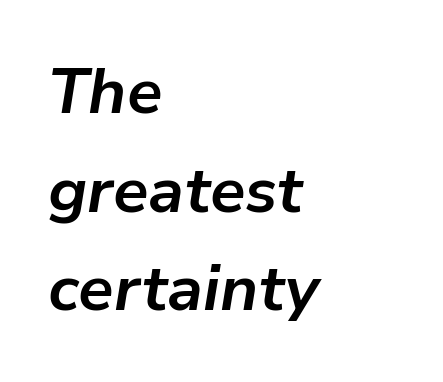
Q: Is the text bold? A: Yes.
Q: Is the text italic (slanted)? A: Yes, it leans right by about 9 degrees.
Q: Is the text underlined? A: No.
Q: How is the paragraph aligned? A: Left-aligned.
Q: Is the spacing between letters normal or unusually wide? A: Normal.
Q: Is the spacing between lines tight, normal or loose? A: Normal.
Q: Width (condensed, normal, or wide)? A: Normal.
Q: Stroke contrast? A: Low.
Q: x-height? A: Medium.
Q: Monospaced? A: No.
